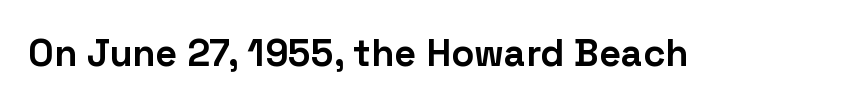
{"serif": "no", "italic": "no", "bold": "yes", "weight": "bold", "width": "normal", "stroke_contrast": "low", "x_height": "medium", "monospaced": "no", "underline": "no", "letter_spacing": "normal", "letter_spacing_em": 0.0, "glyph_px": 38}
